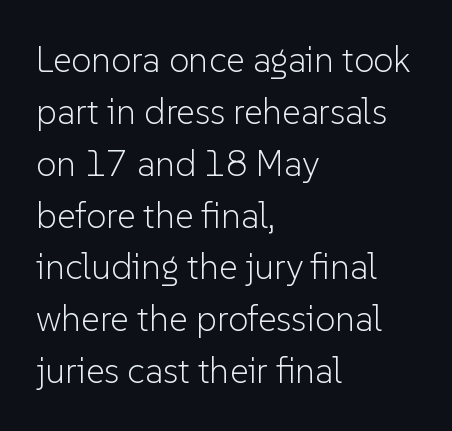
Q: Is the text bold? A: No.
Q: Is the text italic (slanted)? A: No, it is upright.
Q: Is the typeface a serif or a sans-serif typeface? A: Sans-serif.
Q: Is the text underlined? A: No.
Q: How is the paragraph aligned? A: Left-aligned.
Q: Is the spacing between letters normal or unusually wide? A: Normal.
Q: Is the spacing between lines tight, normal or loose? A: Normal.
Q: Width (condensed, normal, or wide)? A: Normal.
Q: Stroke contrast? A: Low.
Q: x-height? A: Medium.
Q: Monospaced? A: No.
